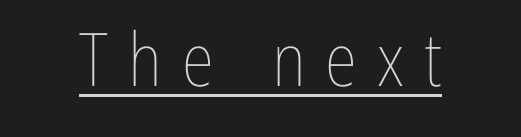
{"italic": "no", "bold": "no", "weight": "thin", "width": "condensed", "stroke_contrast": "low", "x_height": "medium", "monospaced": "no", "underline": "yes", "letter_spacing": "wide", "letter_spacing_em": 0.27, "glyph_px": 74}
